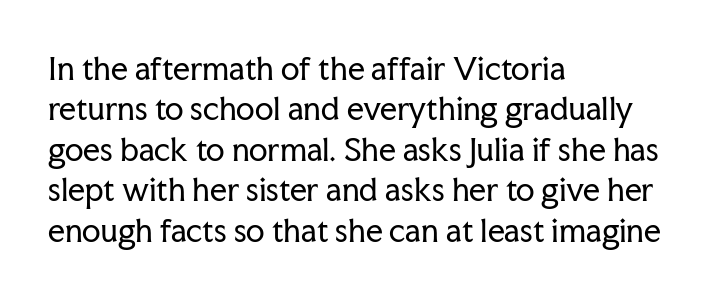
The image shows 30 px regular-weight serif type, upright; set left-aligned, normal line spacing (1.35x), normal letter spacing, not underlined; low stroke contrast and a medium x-height.
